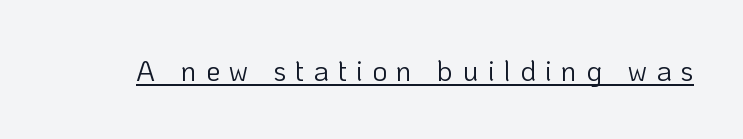
{"serif": "no", "italic": "no", "bold": "no", "weight": "light", "width": "normal", "stroke_contrast": "low", "x_height": "medium", "monospaced": "no", "underline": "yes", "letter_spacing": "wide", "letter_spacing_em": 0.31, "glyph_px": 29}
